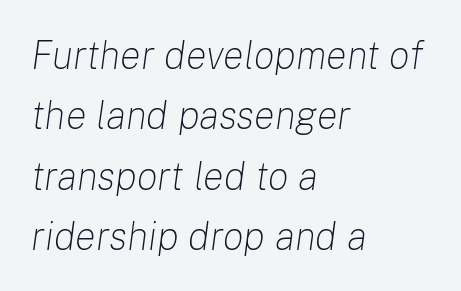
The image shows 39 px light type, italic (leaning right); set left-aligned, normal line spacing (1.55x), normal letter spacing, not underlined; low stroke contrast and a medium x-height.
